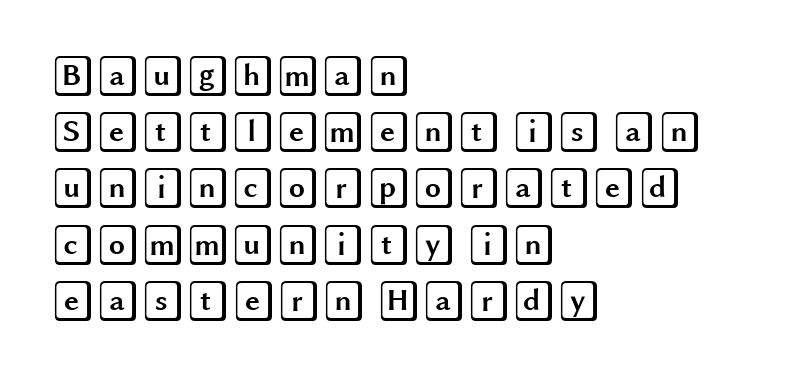
{"italic": "no", "width": "wide", "x_height": "large", "underline": "no", "align": "left", "line_spacing": "normal", "line_spacing_ratio": 1.37, "letter_spacing": "normal", "letter_spacing_em": 0.0, "glyph_px": 41}
